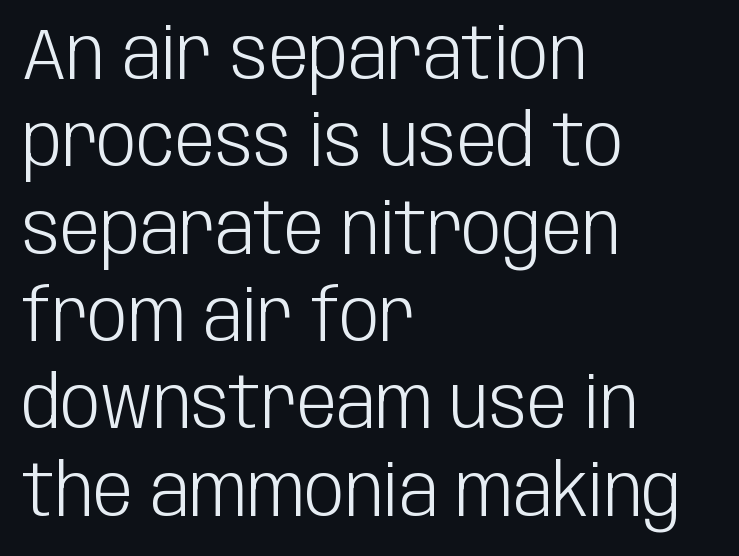
{"serif": "no", "italic": "no", "bold": "no", "weight": "light", "width": "condensed", "stroke_contrast": "low", "x_height": "large", "monospaced": "no", "underline": "no", "align": "left", "line_spacing_ratio": 1.23, "letter_spacing": "normal", "letter_spacing_em": 0.0, "glyph_px": 71}
